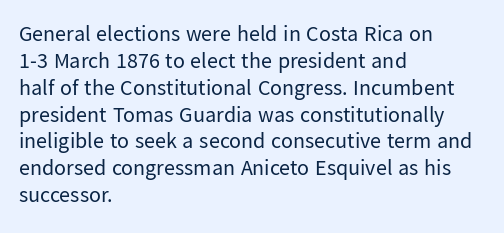
Q: Is the text bold? A: No.
Q: Is the text italic (slanted)? A: No, it is upright.
Q: Is the text underlined? A: No.
Q: How is the paragraph aligned? A: Left-aligned.
Q: Is the spacing between letters normal or unusually wide? A: Normal.
